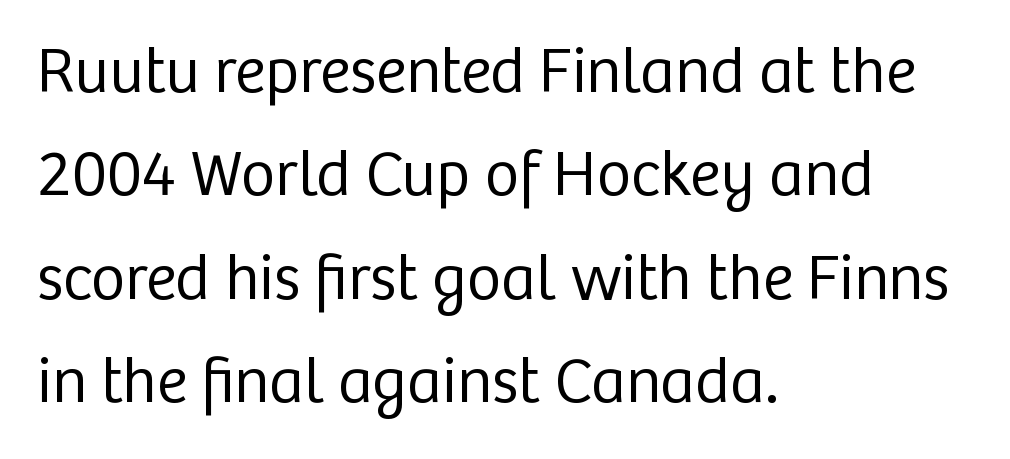
Q: Is the text bold? A: No.
Q: Is the text italic (slanted)? A: No, it is upright.
Q: Is the typeface a serif or a sans-serif typeface? A: Sans-serif.
Q: Is the text underlined? A: No.
Q: How is the paragraph aligned? A: Left-aligned.
Q: Is the spacing between letters normal or unusually wide? A: Normal.
Q: Is the spacing between lines tight, normal or loose? A: Normal.
Q: Width (condensed, normal, or wide)? A: Normal.
Q: Stroke contrast? A: Low.
Q: x-height? A: Medium.
Q: Monospaced? A: No.
